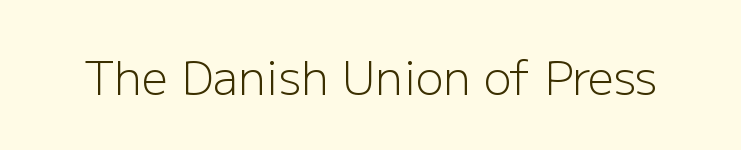
The letters advance in unequal steps, a hallmark of proportional type. Weight: regular or lighter. To sum up the face: it is a sans, with no serifs. Honestly, the letter spacing is just normal — you wouldn't notice it.
